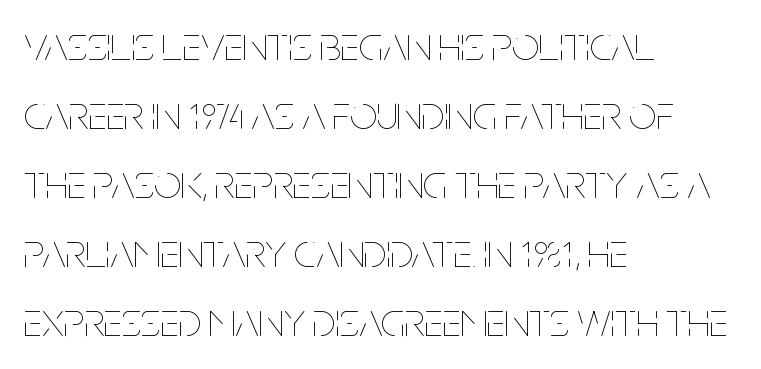
{"italic": "no", "bold": "no", "weight": "thin", "width": "condensed", "stroke_contrast": "low", "x_height": "large", "monospaced": "no", "underline": "no", "align": "left", "line_spacing": "normal", "line_spacing_ratio": 1.44, "letter_spacing": "normal", "letter_spacing_em": 0.0, "glyph_px": 48}
